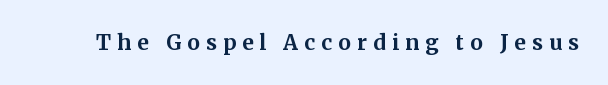
Q: Is the text bold? A: Yes.
Q: Is the text italic (slanted)? A: No, it is upright.
Q: Is the text underlined? A: No.
Q: Is the spacing between letters normal or unusually wide? A: Unusually wide.
